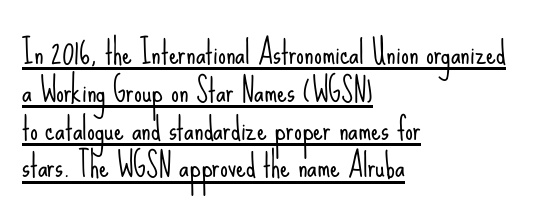
The text block is weighted toward the left margin, trailing off unevenly rightward. In terms of letterform style, serifs are entirely absent. Somebody hit Ctrl+U on this one — the words are underlined. Each letter keeps its own natural width here, so spacing adapts to shape.
